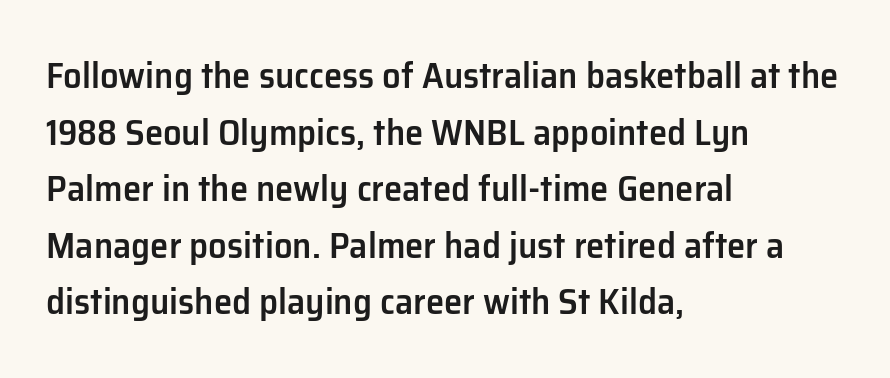
The image shows 37 px semibold sans-serif type, upright; set left-aligned, normal line spacing (1.53x), normal letter spacing, not underlined; low stroke contrast and a medium x-height.
